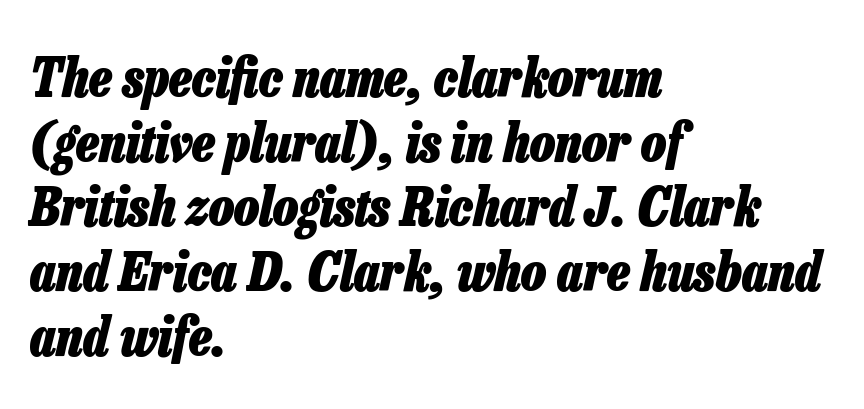
The image shows 53 px heavy, condensed type, italic (leaning right); set left-aligned, line spacing 1.22x, normal letter spacing, not underlined; low stroke contrast and a medium x-height.
